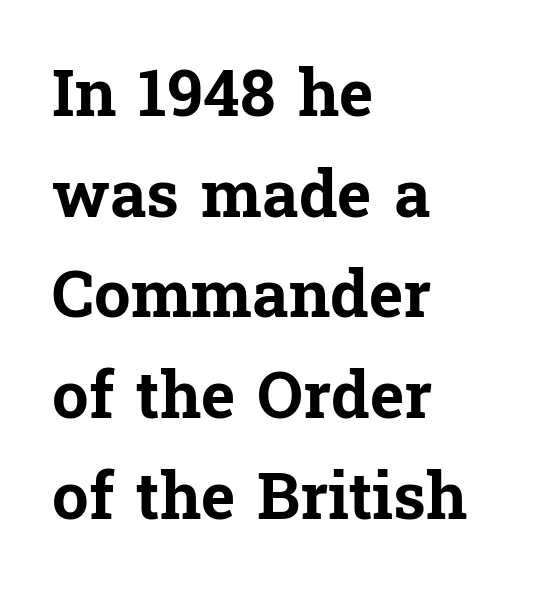
{"serif": "yes", "italic": "no", "bold": "yes", "weight": "bold", "width": "normal", "stroke_contrast": "low", "x_height": "medium", "monospaced": "no", "underline": "no", "align": "left", "line_spacing": "normal", "line_spacing_ratio": 1.55, "letter_spacing": "normal", "letter_spacing_em": 0.0, "glyph_px": 65}
